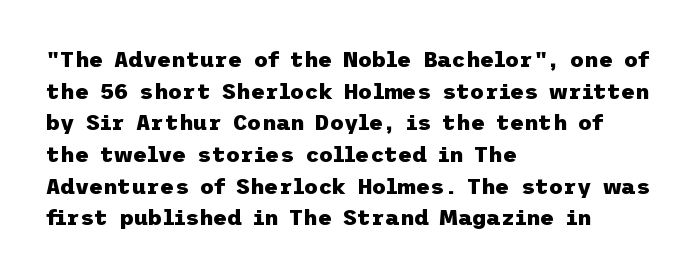
{"italic": "no", "bold": "yes", "underline": "no", "align": "left", "line_spacing": "normal", "line_spacing_ratio": 1.44, "letter_spacing": "normal", "letter_spacing_em": 0.0, "glyph_px": 22}
